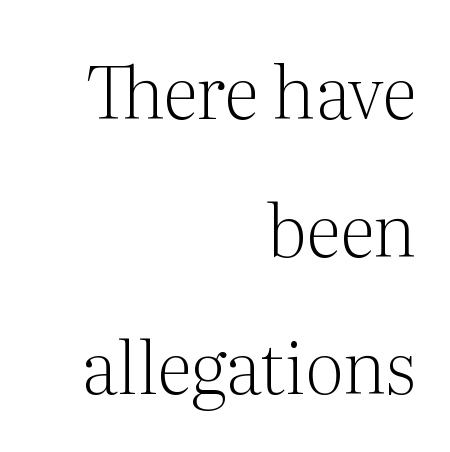
The image shows 72 px light serif type, upright; set right-aligned, loose line spacing (1.91x), normal letter spacing, not underlined; medium stroke contrast and a medium x-height.
